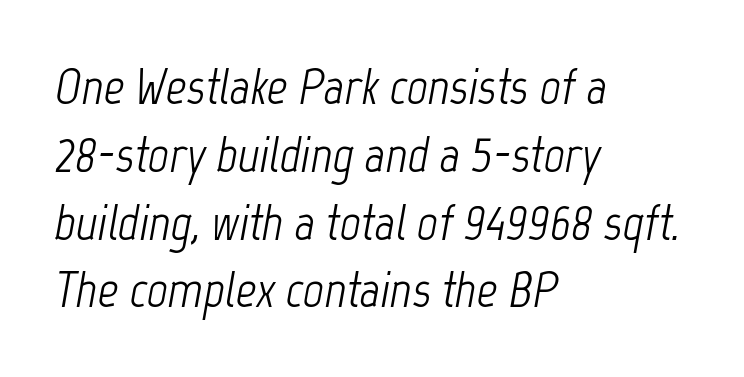
The image shows 51 px light, condensed type, italic (leaning right); set left-aligned, normal line spacing (1.33x), normal letter spacing, not underlined; low stroke contrast and a medium x-height.
